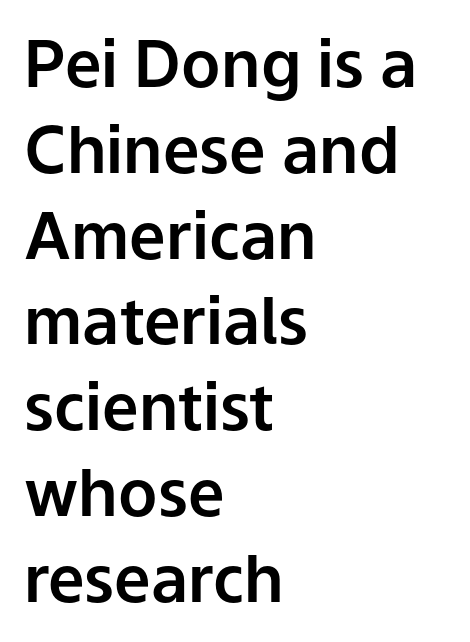
The setting favours the left margin, as ordinary paragraphs usually do. Note the varied advance widths — an 'i' is clearly narrower than an 'm'. Look at the tracking — it's just the regular setting, nothing added. Does the type have serifs? No, each stem ends abruptly. Does the lettering tilt? It doesn't — this is upright. The vertical gap from one line to the next is medium.
